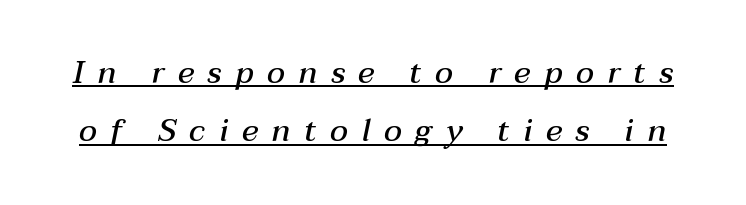
Substantial extra tracking has been applied to these lines. The face used here has a pronounced slope to its letters. Heft: intermediate — a semibold. Looks like someone drew a line under every word here. The rendering uses natural spacing where letterforms have individual widths.
